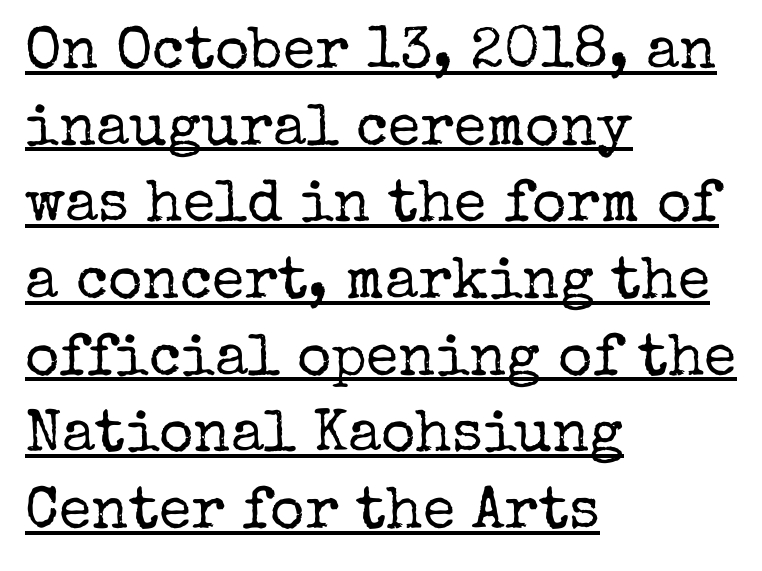
The rendered words wear a rule along their underside. Stems here are at most as thick as an everyday book face. A typesetter would call this proportional, since set widths differ per character. The font family rendered here belongs to the serif group. This block has exactly the height ordinary leading produces. It's the straight-up-and-down kind of type.
